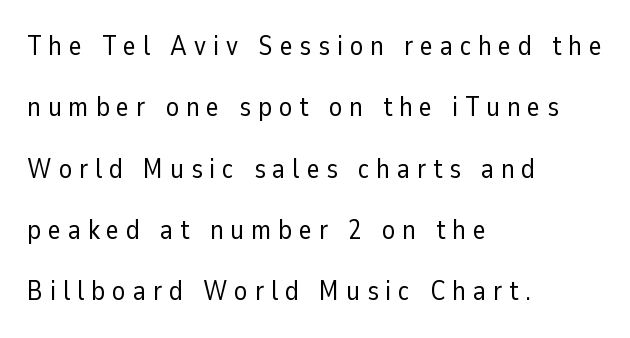
Plain, unruled lines of type. Glyph-to-glyph distance is far greater than everyday printed text. The font's upright variant was chosen for this text. A quiet, ordinary-to-light weight characterises the typeface. Each line starts at the same left margin while the right side varies. Interline gaps are noticeably wide in this sample.
